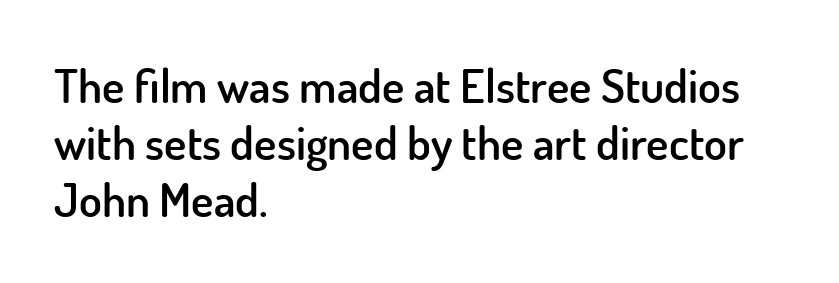
Q: Is the text bold? A: Semi-bold.
Q: Is the text italic (slanted)? A: No, it is upright.
Q: Is the typeface a serif or a sans-serif typeface? A: Sans-serif.
Q: Is the text underlined? A: No.
Q: How is the paragraph aligned? A: Left-aligned.
Q: Is the spacing between letters normal or unusually wide? A: Normal.
Q: Width (condensed, normal, or wide)? A: Normal.
Q: Stroke contrast? A: Low.
Q: x-height? A: Small.
Q: Monospaced? A: No.
